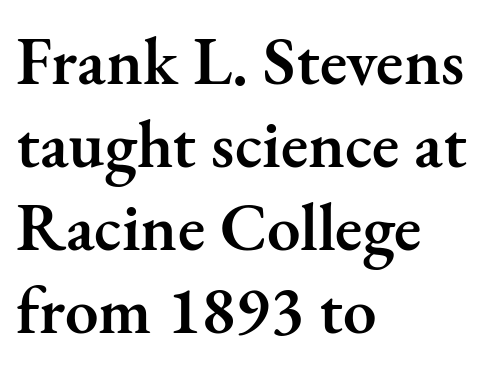
{"serif": "yes", "italic": "no", "bold": "semi", "weight": "semibold", "width": "normal", "stroke_contrast": "medium", "x_height": "small", "monospaced": "no", "underline": "no", "align": "left", "line_spacing_ratio": 1.24, "letter_spacing": "normal", "letter_spacing_em": 0.0, "glyph_px": 67}
